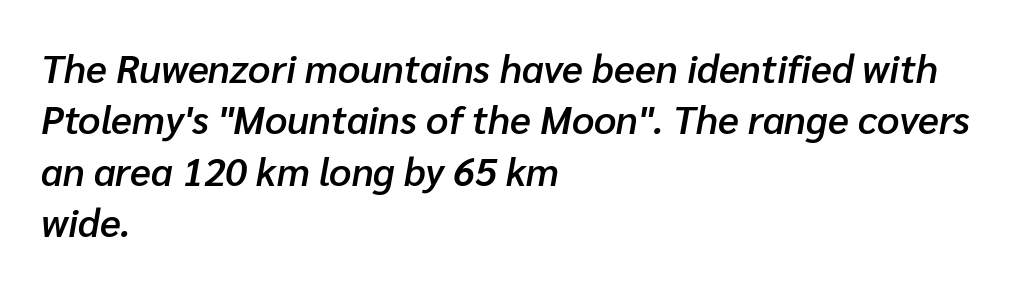
The image shows 39 px semibold type, italic (leaning right); set left-aligned, normal line spacing (1.32x), normal letter spacing, not underlined; low stroke contrast and a medium x-height.
